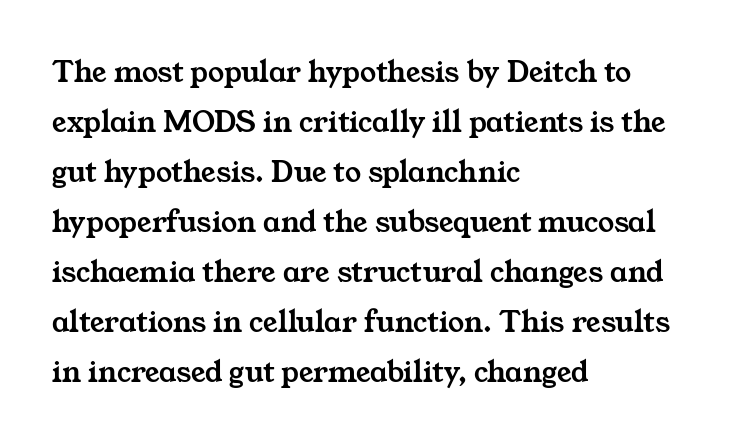
Q: Is the typeface a serif or a sans-serif typeface? A: Serif.
Q: Is the text underlined? A: No.
Q: How is the paragraph aligned? A: Left-aligned.
Q: Is the spacing between letters normal or unusually wide? A: Normal.
Q: Is the spacing between lines tight, normal or loose? A: Normal.
Q: Width (condensed, normal, or wide)? A: Wide.
Q: Stroke contrast? A: Medium.
Q: x-height? A: Medium.
Q: Monospaced? A: No.
